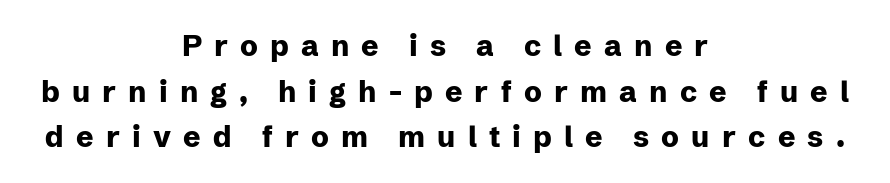
Is the block centered? Yes — each line is placed symmetrically about the middle. The foot of each line stays bare and open. The type is letterspaced generously, with wide tracking. Does the weight exceed regular? Yes, all the way to bold.
